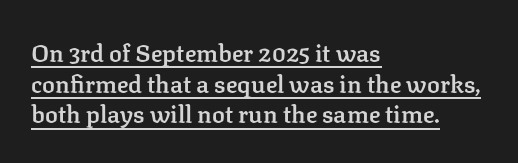
The line texture is even and compact thanks to regular tracking. Where is the straight margin? On the left. Italic: no, the glyphs are upright roman. Look at the stroke-to-counter ratio: somewhat heavy, a semibold.
